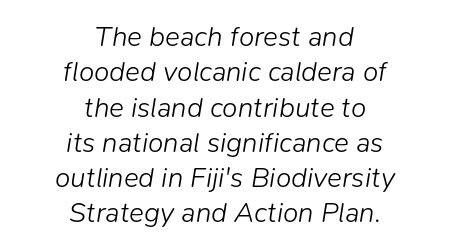
This sample uses an oblique cut, with every glyph tilted off the vertical. The string is rendered with underlining switched off. Glyph-to-glyph distance matches everyday printed text. Compared with a flush-left layout, this one balances lines on the center instead. This sample has the flowing, uneven cadence of proportional lettering. The block of text has a typical density, with ordinary space between rows.
